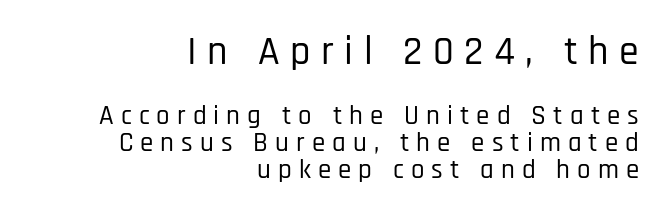
{"serif": "no", "italic": "no", "width": "condensed", "stroke_contrast": "low", "x_height": "large", "monospaced": "no", "underline": "no", "align": "right", "line_spacing": "tight", "line_spacing_ratio": 1.0, "letter_spacing": "wide", "letter_spacing_em": 0.26, "larger_block": "first", "size_ratio": 1.48, "glyph_px": 40}
